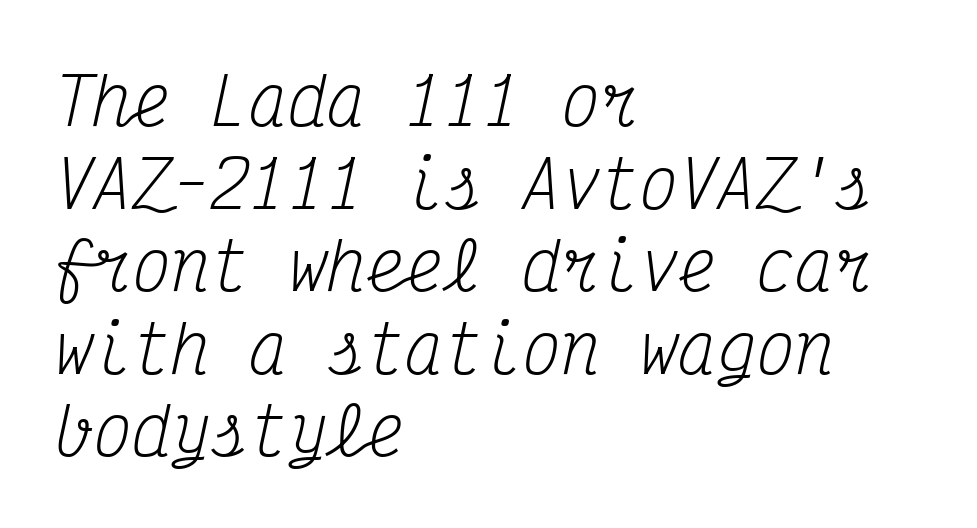
Q: Is the text bold? A: No.
Q: Is the text italic (slanted)? A: Yes, it leans right by about 12 degrees.
Q: Is the typeface a serif or a sans-serif typeface? A: Serif.
Q: Is the text underlined? A: No.
Q: How is the paragraph aligned? A: Left-aligned.
Q: Is the spacing between letters normal or unusually wide? A: Normal.
Q: Is the spacing between lines tight, normal or loose? A: Normal.
Q: Width (condensed, normal, or wide)? A: Condensed.
Q: Stroke contrast? A: Medium.
Q: x-height? A: Medium.
Q: Monospaced? A: Yes.
